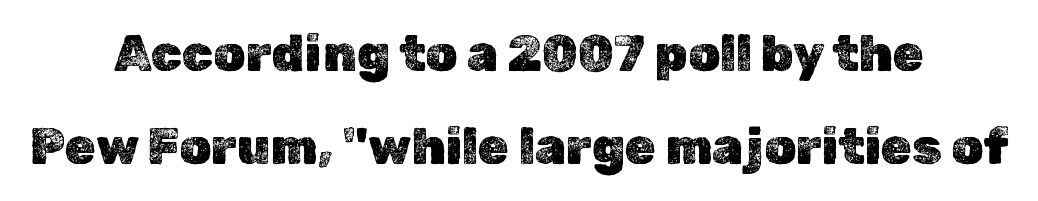
Vertical strokes here are truly vertical. The setting favours the middle, as headings and verse often do. The string is rendered with underlining switched off. A typesetter would call this proportional, since set widths differ per character. The horizontal fit of the characters is conventional and even.
